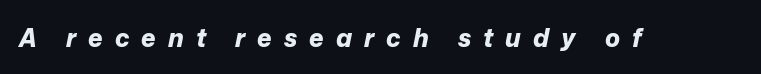
{"italic": "yes", "lean": "right", "slant_degrees": 12, "bold": "yes", "underline": "no", "letter_spacing": "wide", "letter_spacing_em": 0.48, "glyph_px": 25}
